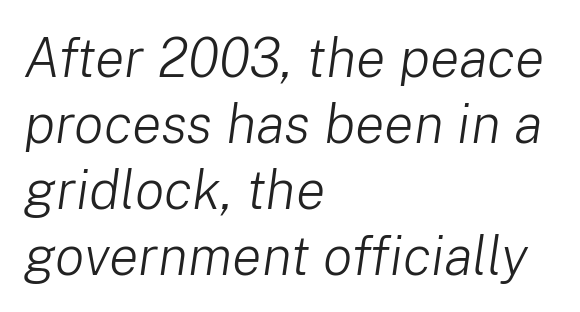
The image shows 55 px light type, italic (leaning right); set left-aligned, line spacing 1.2x, normal letter spacing, not underlined; low stroke contrast and a medium x-height.
